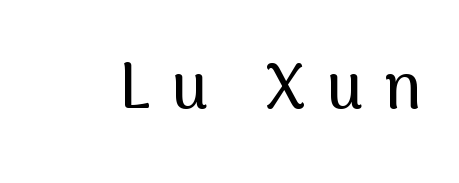
The image shows 65 px sans-serif type, upright; set unusually wide letter spacing (+0.32 em), not underlined; medium stroke contrast and a medium x-height.
